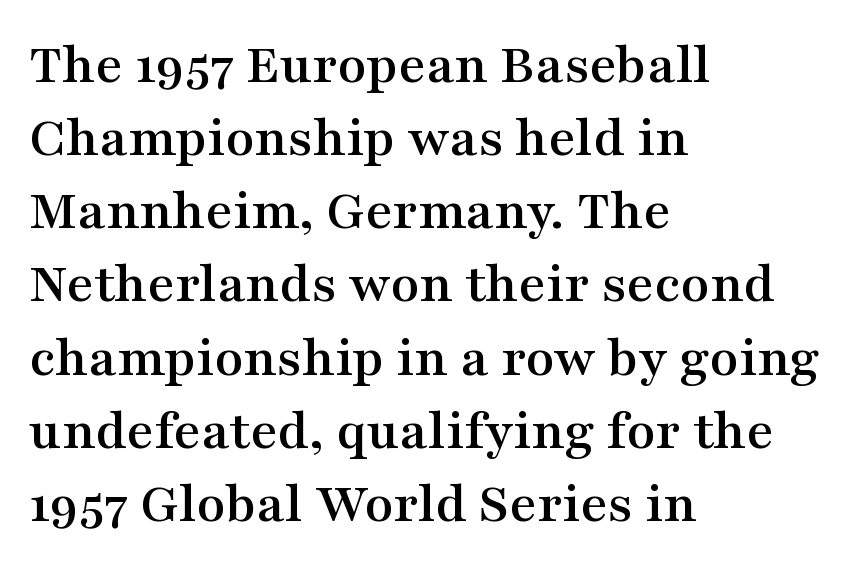
Q: Is the text italic (slanted)? A: No, it is upright.
Q: Is the typeface a serif or a sans-serif typeface? A: Serif.
Q: Is the text underlined? A: No.
Q: How is the paragraph aligned? A: Left-aligned.
Q: Is the spacing between letters normal or unusually wide? A: Normal.
Q: Width (condensed, normal, or wide)? A: Wide.
Q: Stroke contrast? A: Medium.
Q: x-height? A: Medium.
Q: Monospaced? A: No.
